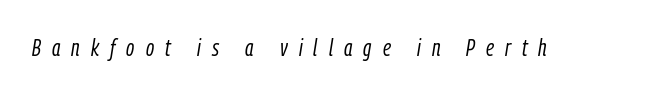
Stroke thickness stays within the range of a standard reading face or lighter. Plain, unruled lines of type. You can tell it's italic because the verticals aren't actually vertical. Loose tracking; the words dissolve into strings of separated letters.
